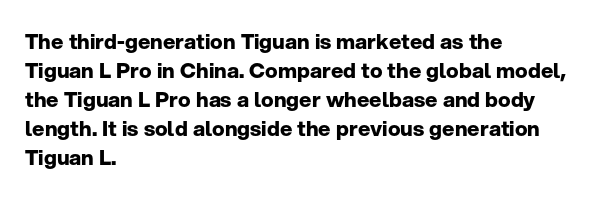
Q: Is the text bold? A: Yes.
Q: Is the text italic (slanted)? A: No, it is upright.
Q: Is the text underlined? A: No.
Q: How is the paragraph aligned? A: Left-aligned.
Q: Is the spacing between letters normal or unusually wide? A: Normal.
Q: Is the spacing between lines tight, normal or loose? A: Normal.
